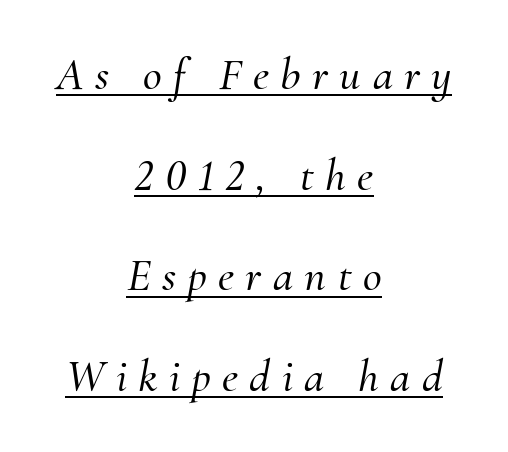
The image shows 46 px serif type, italic (leaning right); set centered, loose line spacing (2.19x), unusually wide letter spacing (+0.25 em), underlined; medium stroke contrast and a small x-height.
